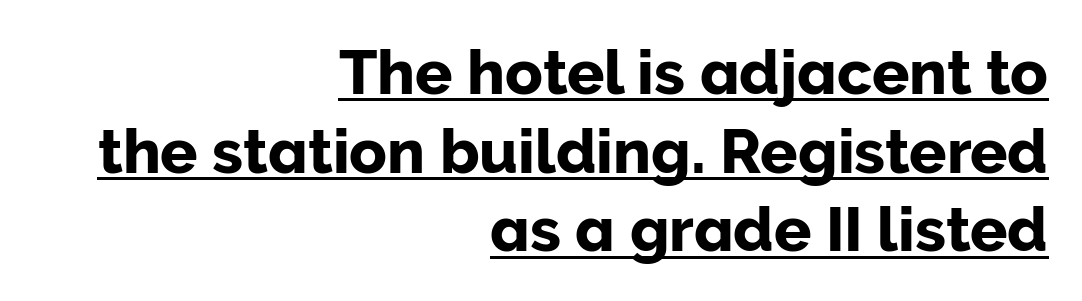
{"serif": "no", "italic": "no", "width": "normal", "stroke_contrast": "low", "x_height": "medium", "monospaced": "no", "underline": "yes", "align": "right", "line_spacing": "normal", "line_spacing_ratio": 1.27, "letter_spacing": "normal", "letter_spacing_em": 0.0, "glyph_px": 62}
